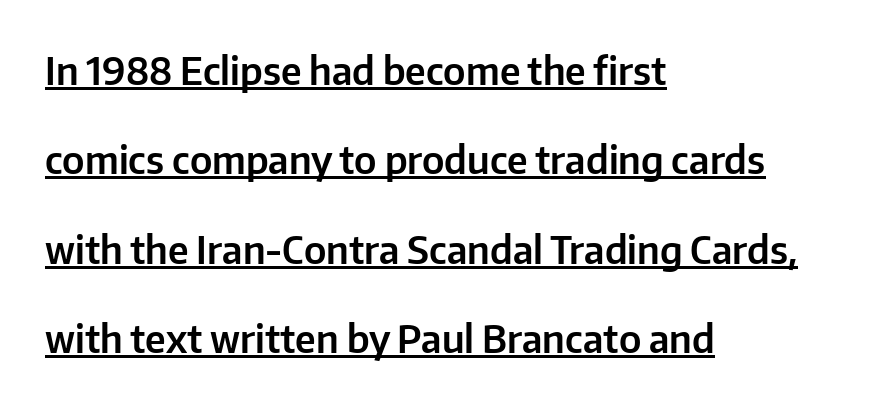
Q: Is the text italic (slanted)? A: No, it is upright.
Q: Is the typeface a serif or a sans-serif typeface? A: Sans-serif.
Q: Is the text underlined? A: Yes.
Q: How is the paragraph aligned? A: Left-aligned.
Q: Is the spacing between letters normal or unusually wide? A: Normal.
Q: Is the spacing between lines tight, normal or loose? A: Loose.
Q: Width (condensed, normal, or wide)? A: Normal.
Q: Stroke contrast? A: Low.
Q: x-height? A: Medium.
Q: Monospaced? A: No.
